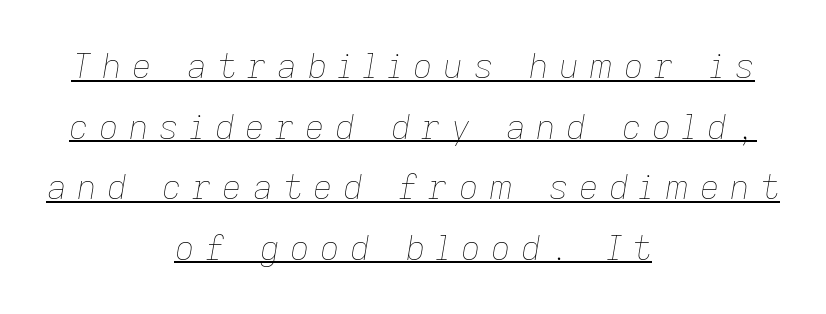
{"italic": "yes", "lean": "right", "slant_degrees": 9, "bold": "no", "weight": "thin", "width": "normal", "stroke_contrast": "low", "x_height": "medium", "monospaced": "no", "underline": "yes", "align": "center", "line_spacing_ratio": 1.78, "letter_spacing": "wide", "letter_spacing_em": 0.31, "glyph_px": 34}
